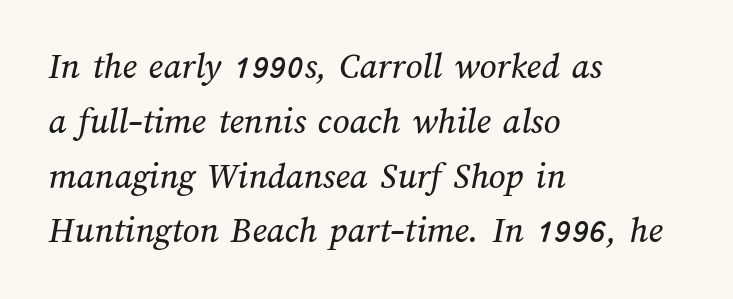
The image shows 37 px text type; set left-aligned, normal line spacing (1.48x), normal letter spacing, not underlined; medium stroke contrast and a medium x-height.
